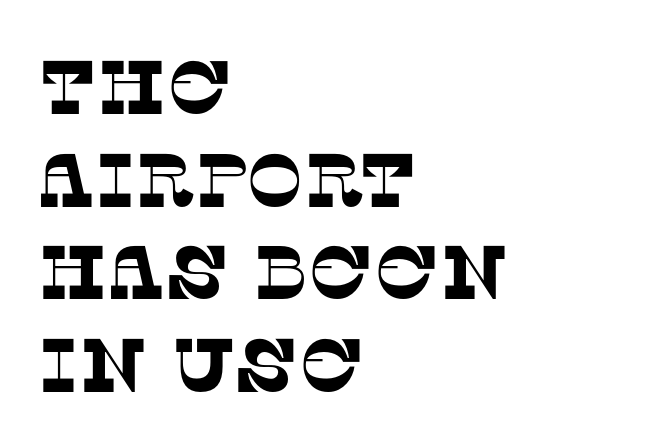
The image shows 76 px serif type; set left-aligned, line spacing 1.22x, normal letter spacing, not underlined; low stroke contrast and a large x-height.
